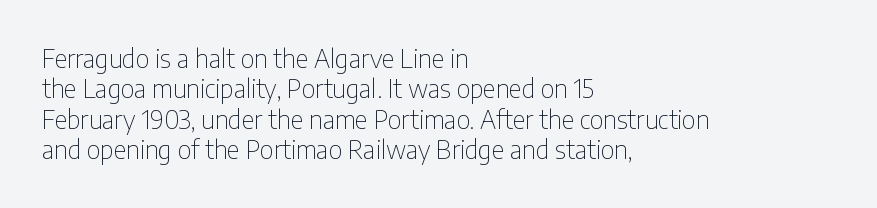
{"italic": "no", "bold": "no", "underline": "no", "align": "left", "line_spacing_ratio": 1.22, "letter_spacing": "normal", "letter_spacing_em": 0.0, "glyph_px": 25}
